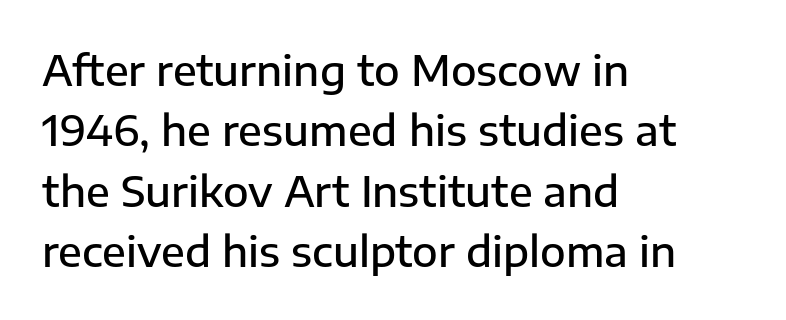
A clean baseline with only descenders dipping below it. Type style note: lacks serifs. The type is set solid horizontally, with unmodified tracking. Interline gaps are of average width in this sample. Nope, not italic — everything's standing straight. Heft: intermediate — a semibold.
